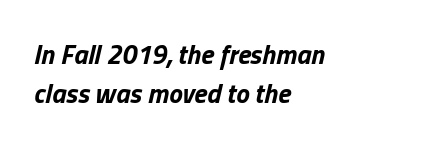
The image shows 27 px bold type, italic (leaning right); set left-aligned, normal line spacing (1.46x), normal letter spacing, not underlined.
